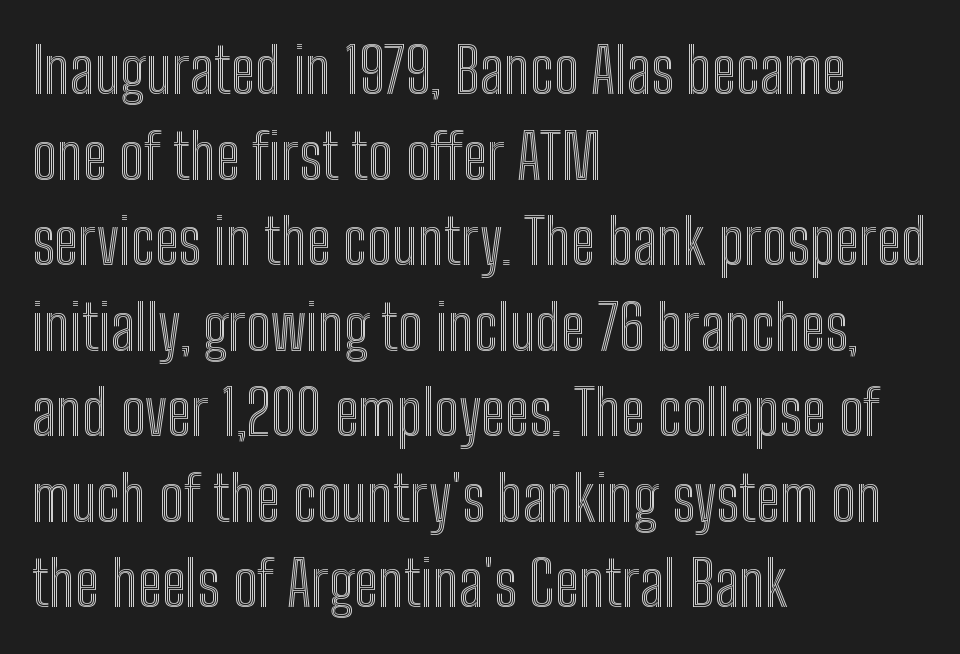
{"italic": "no", "width": "condensed", "x_height": "medium", "monospaced": "no", "underline": "no", "align": "left", "line_spacing": "normal", "line_spacing_ratio": 1.38, "letter_spacing": "normal", "letter_spacing_em": 0.0, "glyph_px": 62}
